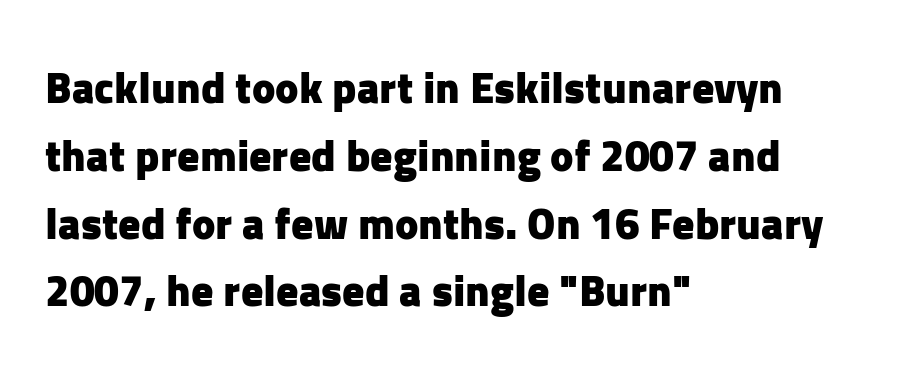
The rendering keeps characters at their native spacing. The passage shown is typeset with a sans-serif family. Stroke thickness is high; the sample reads as a true bold. The space directly below the letters is spotless. The typography opts for an upright posture over an oblique one. Reading down the column, the eye jumps a familiar distance to each next line.
